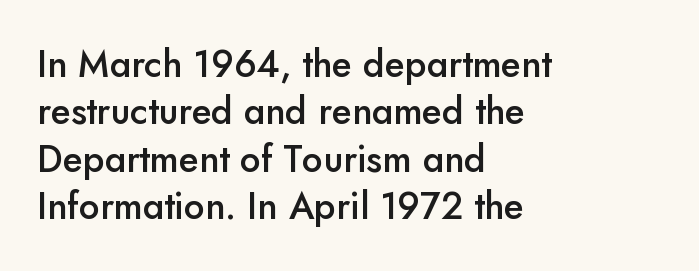
{"serif": "no", "italic": "no", "bold": "semi", "weight": "semibold", "width": "normal", "stroke_contrast": "low", "x_height": "small", "monospaced": "no", "underline": "no", "align": "left", "line_spacing": "normal", "line_spacing_ratio": 1.28, "letter_spacing": "normal", "letter_spacing_em": 0.0, "glyph_px": 37}
